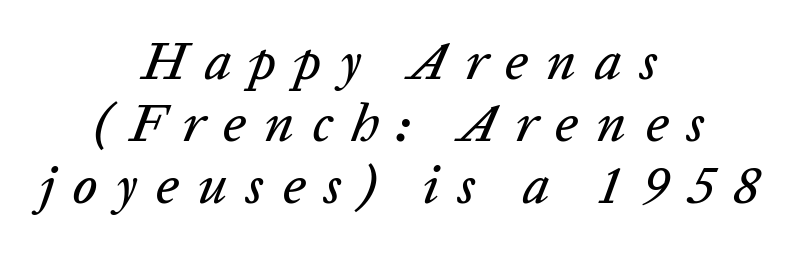
{"italic": "yes", "lean": "right", "slant_degrees": 20, "width": "normal", "stroke_contrast": "low", "x_height": "medium", "monospaced": "no", "underline": "no", "align": "center", "line_spacing": "tight", "line_spacing_ratio": 1.15, "letter_spacing": "wide", "letter_spacing_em": 0.34, "glyph_px": 54}
